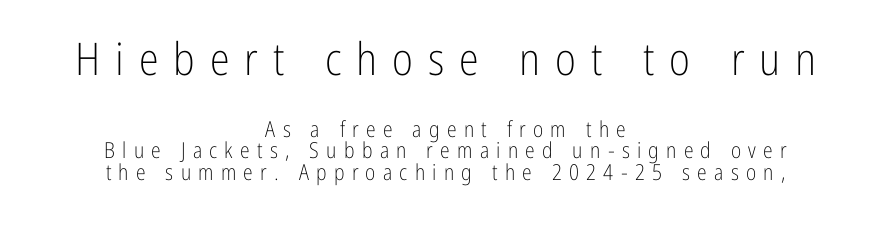
Q: Is the text bold? A: No.
Q: Is the text italic (slanted)? A: No, it is upright.
Q: Is the typeface a serif or a sans-serif typeface? A: Sans-serif.
Q: Is the text underlined? A: No.
Q: How is the paragraph aligned? A: Centered.
Q: Is the spacing between letters normal or unusually wide? A: Unusually wide.
Q: Is the spacing between lines tight, normal or loose? A: Tight.
Q: Which block of text is set in a larger size, the first (top) or the second (bottom)? A: The first (top) one.
Q: Width (condensed, normal, or wide)? A: Condensed.
Q: Stroke contrast? A: Low.
Q: x-height? A: Medium.
Q: Monospaced? A: No.
